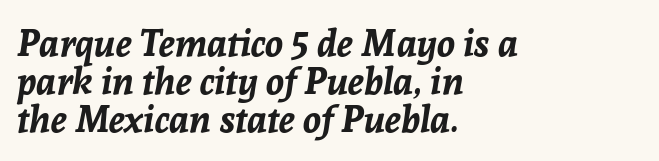
Q: Is the text bold? A: Yes.
Q: Is the text italic (slanted)? A: Yes, it leans right by about 8 degrees.
Q: Is the text underlined? A: No.
Q: How is the paragraph aligned? A: Left-aligned.
Q: Is the spacing between letters normal or unusually wide? A: Normal.
Q: Is the spacing between lines tight, normal or loose? A: Tight.
Q: Width (condensed, normal, or wide)? A: Normal.
Q: Stroke contrast? A: Low.
Q: x-height? A: Medium.
Q: Monospaced? A: No.
